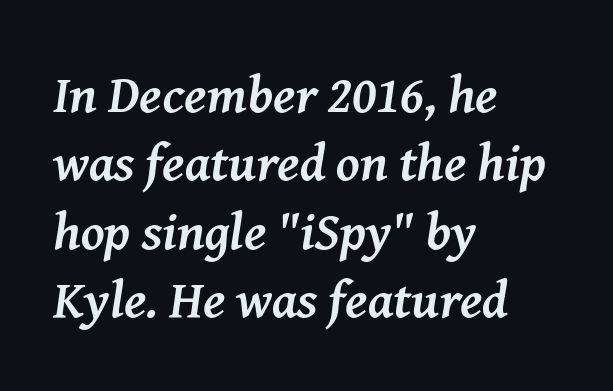
{"serif": "yes", "italic": "yes", "lean": "right", "slant_degrees": 8, "bold": "yes", "weight": "semibold", "width": "normal", "stroke_contrast": "medium", "x_height": "medium", "monospaced": "no", "underline": "no", "align": "left", "line_spacing": "normal", "line_spacing_ratio": 1.29, "letter_spacing": "normal", "letter_spacing_em": 0.0, "glyph_px": 53}
